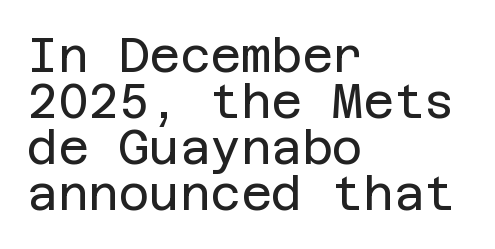
Q: Is the text bold? A: No.
Q: Is the text italic (slanted)? A: No, it is upright.
Q: Is the typeface a serif or a sans-serif typeface? A: Sans-serif.
Q: Is the text underlined? A: No.
Q: How is the paragraph aligned? A: Left-aligned.
Q: Is the spacing between letters normal or unusually wide? A: Normal.
Q: Is the spacing between lines tight, normal or loose? A: Tight.
Q: Width (condensed, normal, or wide)? A: Normal.
Q: Stroke contrast? A: Low.
Q: x-height? A: Large.
